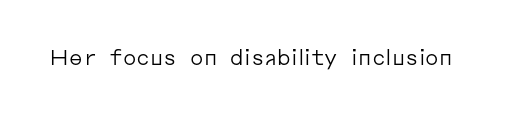
{"italic": "no", "bold": "no", "underline": "no", "letter_spacing": "normal", "letter_spacing_em": 0.0, "glyph_px": 21}
